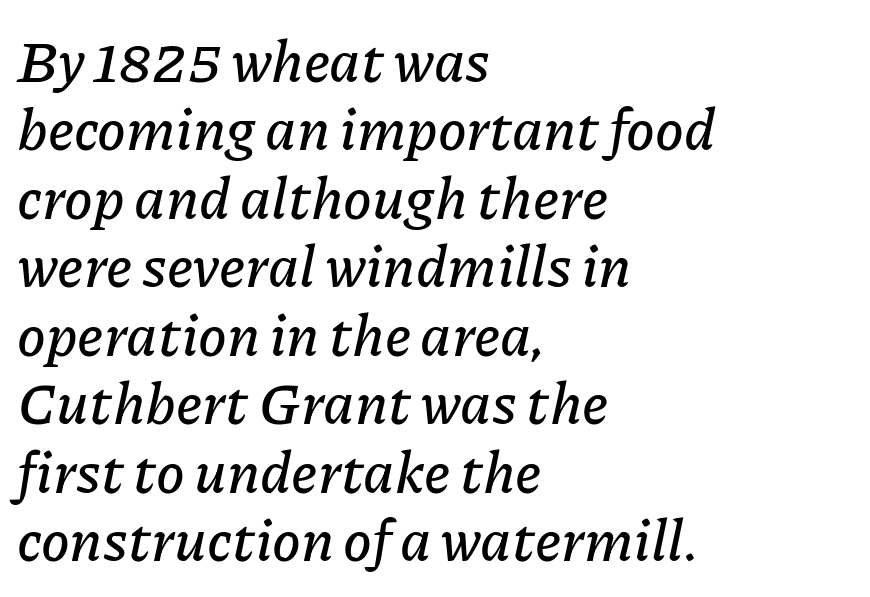
The foot of each line stays bare and open. Leftover space on each line is placed entirely after the last word. Think of a printed novel: that variable character pitch is what you see here. These lines keep a tight, regular rhythm from letter to letter. These lines were composed using italics.
